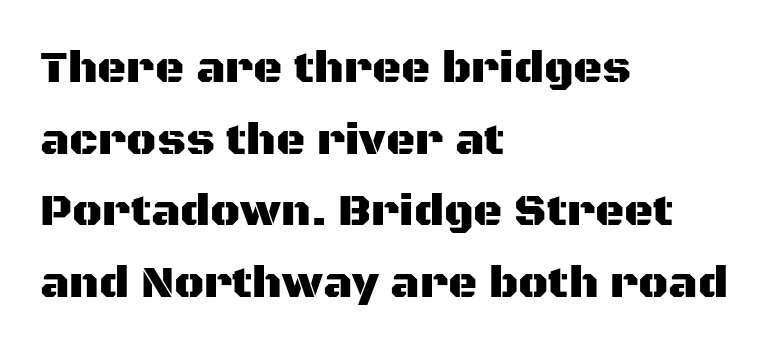
{"serif": "no", "italic": "no", "width": "normal", "stroke_contrast": "medium", "x_height": "large", "monospaced": "no", "underline": "no", "align": "left", "line_spacing": "normal", "line_spacing_ratio": 1.59, "letter_spacing": "normal", "letter_spacing_em": 0.0, "glyph_px": 45}
